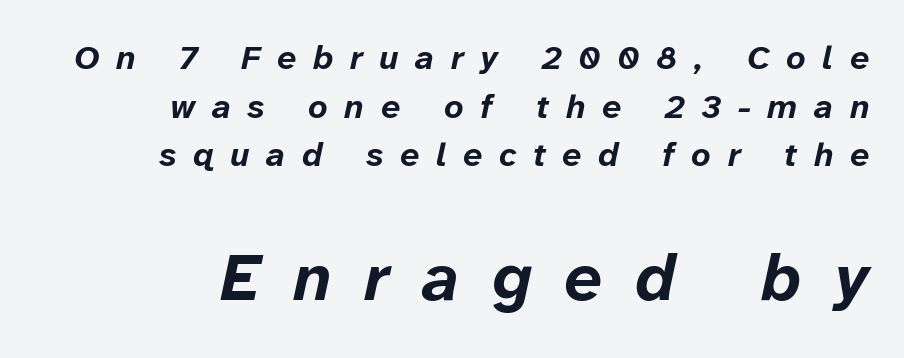
{"italic": "yes", "lean": "right", "slant_degrees": 12, "bold": "yes", "weight": "bold", "width": "normal", "stroke_contrast": "low", "x_height": "medium", "monospaced": "no", "underline": "no", "align": "right", "line_spacing": "normal", "line_spacing_ratio": 1.43, "letter_spacing": "wide", "letter_spacing_em": 0.49, "larger_block": "second", "size_ratio": 1.97, "glyph_px": 67}
